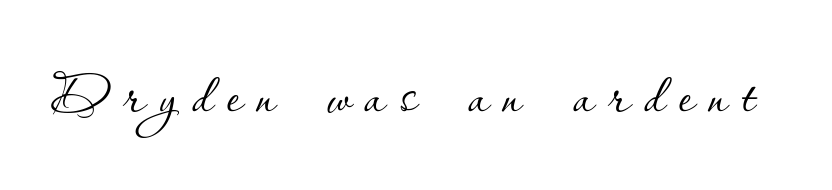
Q: Is the text bold? A: No.
Q: Is the text italic (slanted)? A: Yes.
Q: Is the text underlined? A: No.
Q: Width (condensed, normal, or wide)? A: Normal.
Q: Stroke contrast? A: Low.
Q: x-height? A: Small.
Q: Monospaced? A: No.
